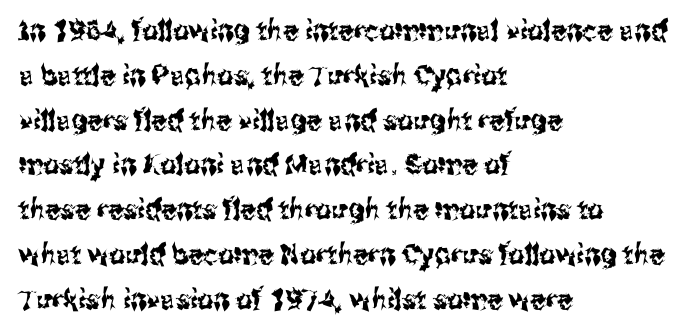
{"serif": "no", "italic": "no", "width": "condensed", "stroke_contrast": "medium", "x_height": "medium", "monospaced": "no", "underline": "no", "align": "left", "line_spacing": "normal", "line_spacing_ratio": 1.6, "letter_spacing": "normal", "letter_spacing_em": 0.0, "glyph_px": 28}
